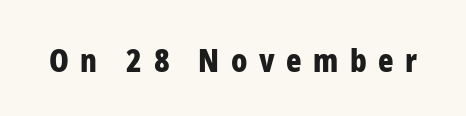
{"serif": "no", "italic": "no", "bold": "yes", "weight": "bold", "width": "condensed", "stroke_contrast": "low", "x_height": "medium", "monospaced": "no", "underline": "no", "letter_spacing": "wide", "letter_spacing_em": 0.36, "glyph_px": 32}
